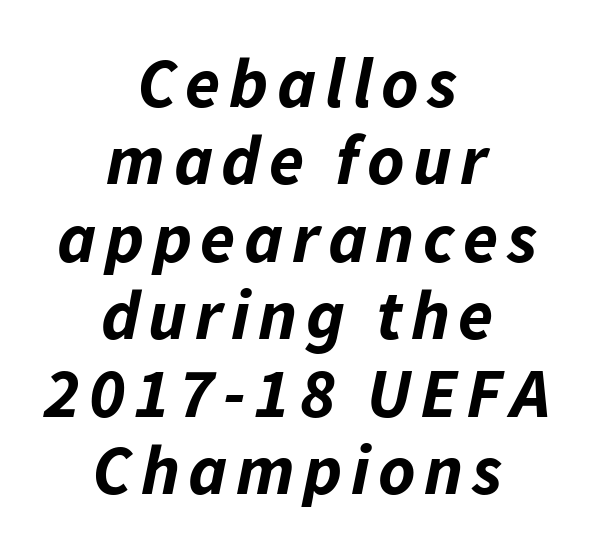
Summary of weight: heavy, a full bold. Lines of text with bare space underneath. These lines are centered, leaving both edges ragged. Each letter keeps its own natural width here, so spacing adapts to shape.
